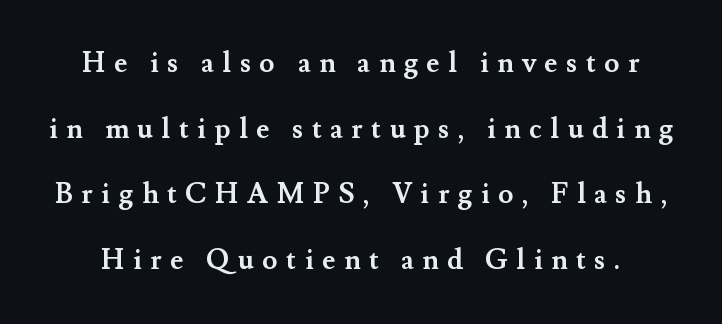
These lines stand farther apart than default settings would place them. These lines were composed using upright roman letters. The type is letterspaced generously, with wide tracking. The face used here is proportionally spaced, like ordinary book or web type. Classification — serif. Words float on clear page, feet unadorned.
